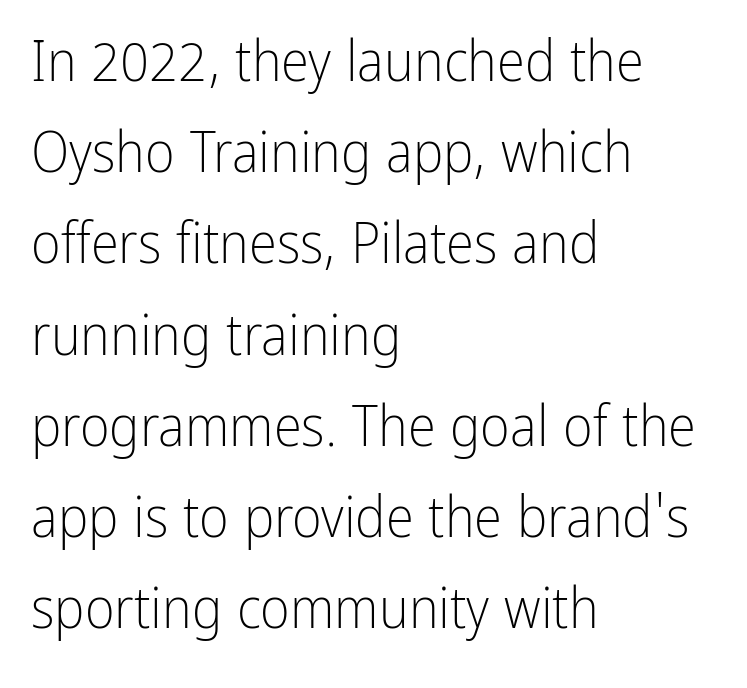
The face used here is proportionally spaced, like ordinary book or web type. The foot of each line stays bare and open. Regular leading. The font family rendered here belongs to the sans-serif group. Do the letters lean? They stand straight.
